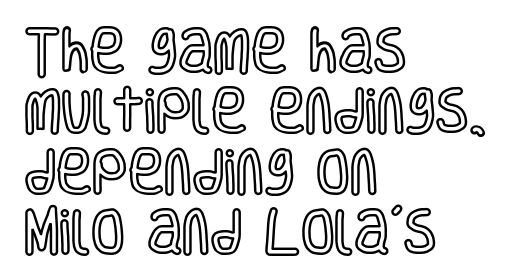
Q: Is the text italic (slanted)? A: No, it is upright.
Q: Is the text underlined? A: No.
Q: How is the paragraph aligned? A: Left-aligned.
Q: Is the spacing between letters normal or unusually wide? A: Normal.
Q: Width (condensed, normal, or wide)? A: Condensed.
Q: x-height? A: Large.
Q: Monospaced? A: No.
